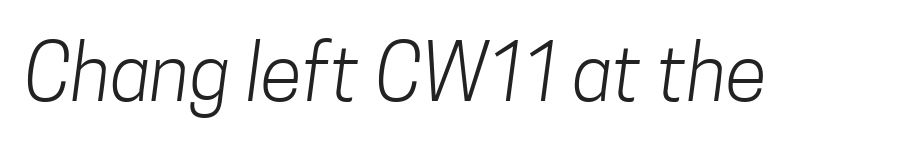
{"serif": "no", "bold": "no", "weight": "light", "width": "condensed", "stroke_contrast": "low", "x_height": "medium", "monospaced": "no", "underline": "no", "letter_spacing": "normal", "letter_spacing_em": 0.0, "glyph_px": 77}
